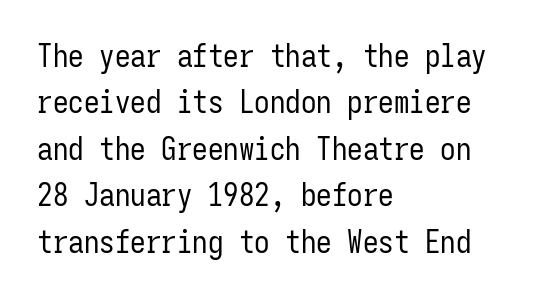
{"serif": "no", "italic": "no", "bold": "no", "weight": "regular", "width": "condensed", "stroke_contrast": "low", "x_height": "medium", "monospaced": "yes", "underline": "no", "align": "left", "line_spacing": "normal", "line_spacing_ratio": 1.5, "letter_spacing": "normal", "letter_spacing_em": 0.0, "glyph_px": 31}
